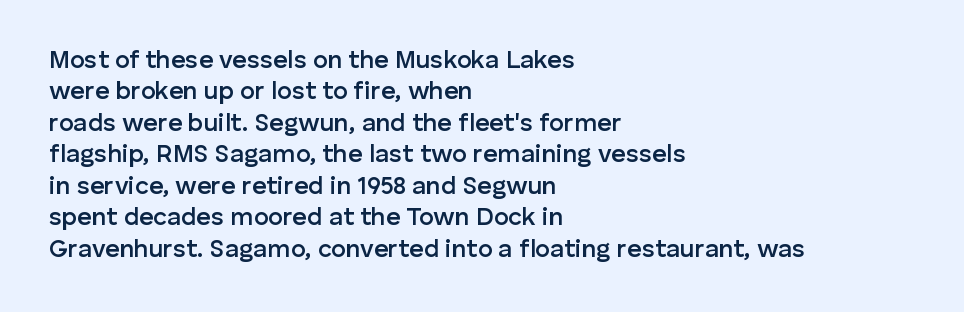
Q: Is the text bold? A: Semi-bold.
Q: Is the text italic (slanted)? A: No, it is upright.
Q: Is the text underlined? A: No.
Q: How is the paragraph aligned? A: Left-aligned.
Q: Is the spacing between letters normal or unusually wide? A: Normal.
Q: Is the spacing between lines tight, normal or loose? A: Normal.
